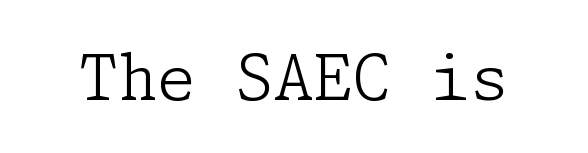
Q: Is the text bold? A: No.
Q: Is the text italic (slanted)? A: No, it is upright.
Q: Is the typeface a serif or a sans-serif typeface? A: Serif.
Q: Is the text underlined? A: No.
Q: Is the spacing between letters normal or unusually wide? A: Normal.
Q: Width (condensed, normal, or wide)? A: Normal.
Q: Stroke contrast? A: Low.
Q: x-height? A: Medium.
